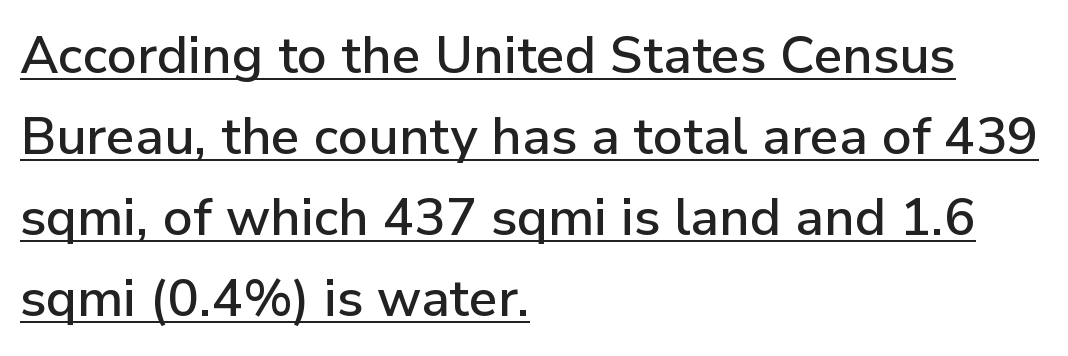
The passage shown is typed in a proportional face where columns would drift. A normal amount of white space separates one row of letters from the next. The gaps between neighbouring characters are ordinary and unremarkable. Posture: upright roman. This is underlined copy, the kind a proofreader might mark for attention. This sample is left-justified, so line endings fall wherever the words run out.
